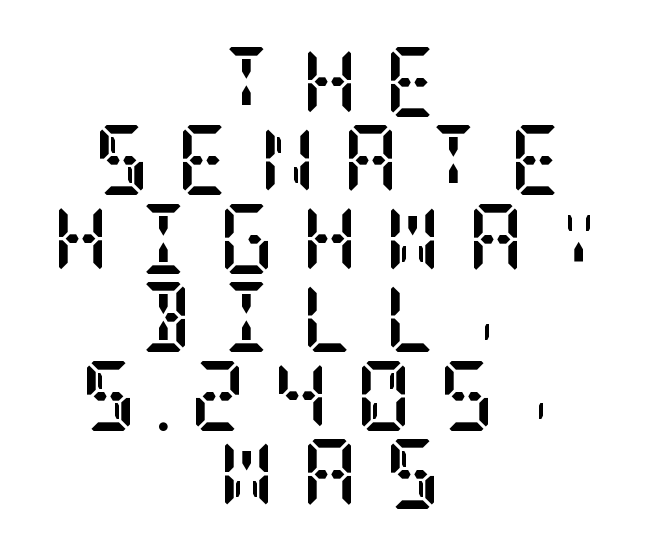
This is roman type, the default non-slanted kind. If you measured baseline to baseline, you'd find a short distance. Unlike a clean sans, this face finishes its strokes with serifs. Thick stems and heavy bowls — unmistakably bold. Only glyphs here, with clear space below each row.
